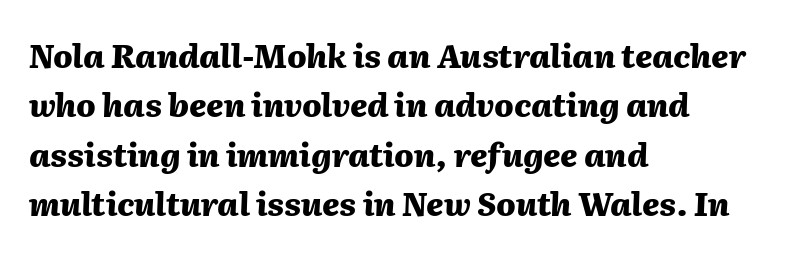
Q: Is the text bold? A: Yes.
Q: Is the text italic (slanted)? A: Yes, it leans right by about 2 degrees.
Q: Is the text underlined? A: No.
Q: How is the paragraph aligned? A: Left-aligned.
Q: Is the spacing between letters normal or unusually wide? A: Normal.
Q: Is the spacing between lines tight, normal or loose? A: Normal.
Q: Width (condensed, normal, or wide)? A: Normal.
Q: Stroke contrast? A: Medium.
Q: x-height? A: Medium.
Q: Monospaced? A: No.
